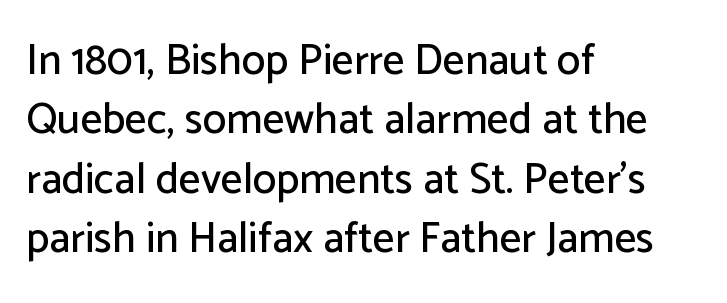
{"serif": "no", "italic": "no", "width": "normal", "stroke_contrast": "low", "x_height": "medium", "monospaced": "no", "underline": "no", "align": "left", "line_spacing": "normal", "line_spacing_ratio": 1.38, "letter_spacing": "normal", "letter_spacing_em": 0.0, "glyph_px": 43}
